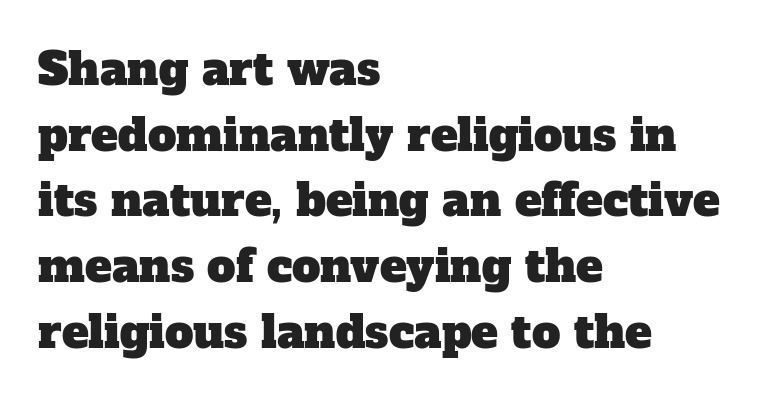
Q: Is the typeface a serif or a sans-serif typeface? A: Serif.
Q: Is the text underlined? A: No.
Q: How is the paragraph aligned? A: Left-aligned.
Q: Is the spacing between letters normal or unusually wide? A: Normal.
Q: Is the spacing between lines tight, normal or loose? A: Normal.
Q: Width (condensed, normal, or wide)? A: Normal.
Q: Stroke contrast? A: Low.
Q: x-height? A: Medium.
Q: Monospaced? A: No.
